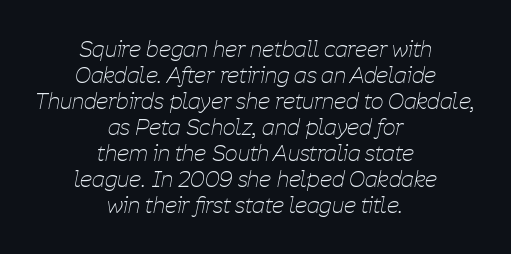
{"italic": "yes", "lean": "right", "slant_degrees": 11, "bold": "no", "underline": "no", "align": "center", "line_spacing_ratio": 1.18, "letter_spacing": "normal", "letter_spacing_em": 0.0, "glyph_px": 22}
